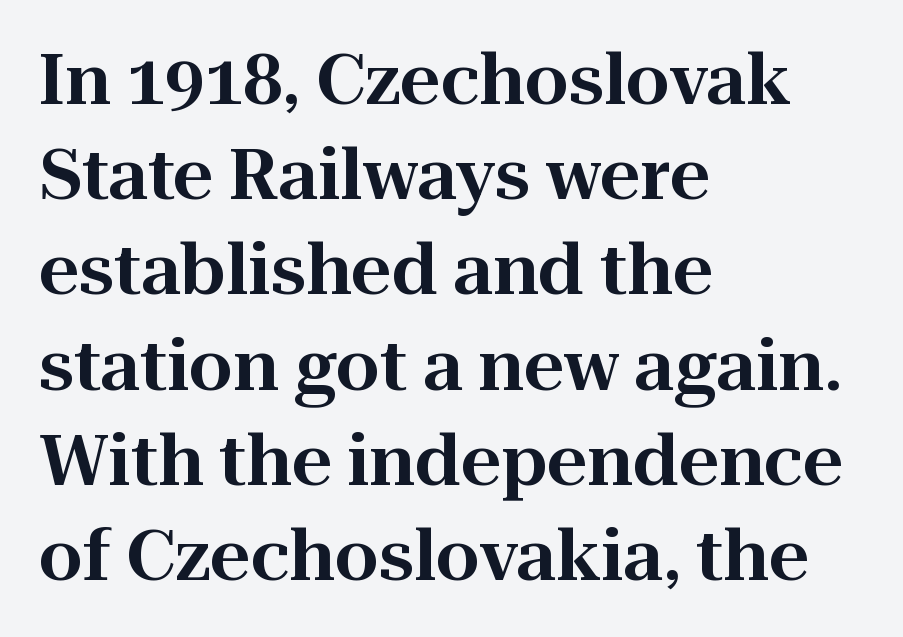
The image shows 70 px serif type, upright; set left-aligned, normal line spacing (1.36x), normal letter spacing, not underlined; high stroke contrast and a medium x-height.
